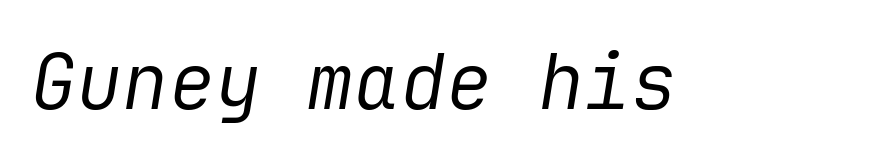
Q: Is the text bold? A: No.
Q: Is the text italic (slanted)? A: Yes, it leans right by about 9 degrees.
Q: Is the text underlined? A: No.
Q: Is the spacing between letters normal or unusually wide? A: Normal.
Q: Width (condensed, normal, or wide)? A: Normal.
Q: Stroke contrast? A: Low.
Q: x-height? A: Medium.
